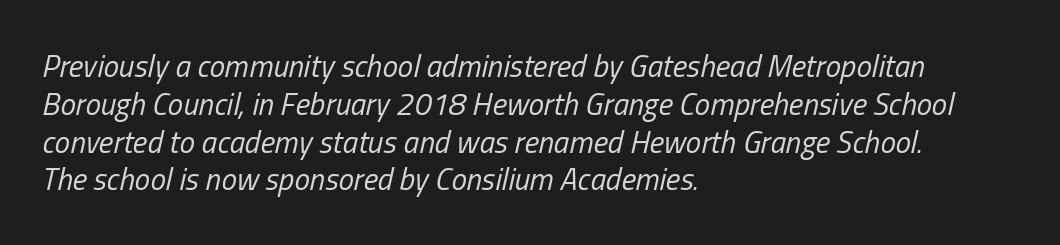
Q: Is the text bold? A: No.
Q: Is the text italic (slanted)? A: Yes, it leans right by about 13 degrees.
Q: Is the text underlined? A: No.
Q: How is the paragraph aligned? A: Left-aligned.
Q: Is the spacing between letters normal or unusually wide? A: Normal.
Q: Width (condensed, normal, or wide)? A: Condensed.
Q: Stroke contrast? A: Low.
Q: x-height? A: Medium.
Q: Monospaced? A: No.
